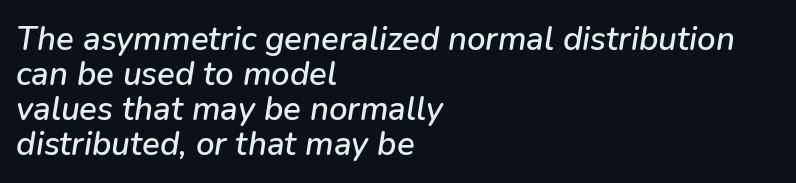
Q: Is the text italic (slanted)? A: Yes, it leans right by about 9 degrees.
Q: Is the text underlined? A: No.
Q: How is the paragraph aligned? A: Left-aligned.
Q: Is the spacing between letters normal or unusually wide? A: Normal.
Q: Is the spacing between lines tight, normal or loose? A: Tight.
Q: Width (condensed, normal, or wide)? A: Normal.
Q: Stroke contrast? A: Low.
Q: x-height? A: Medium.
Q: Monospaced? A: No.
